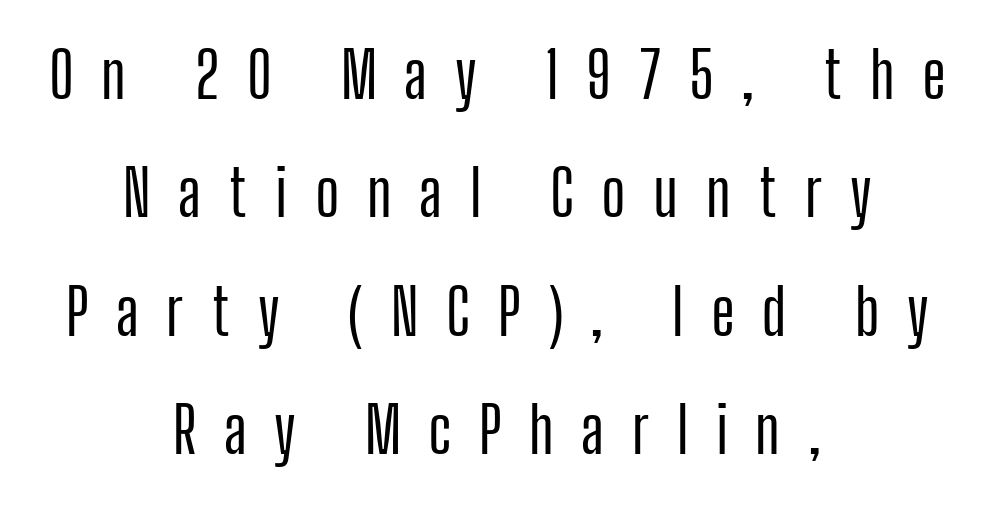
{"serif": "no", "italic": "no", "width": "condensed", "stroke_contrast": "low", "x_height": "medium", "monospaced": "no", "underline": "no", "align": "center", "line_spacing_ratio": 1.85, "letter_spacing": "wide", "letter_spacing_em": 0.43, "glyph_px": 64}
